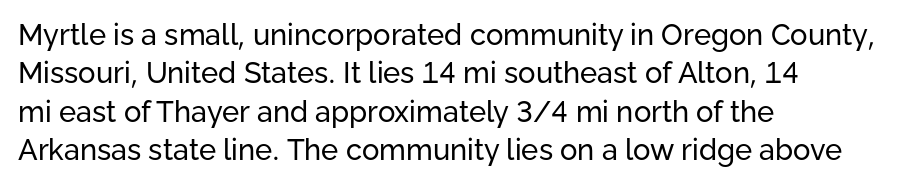
{"serif": "no", "italic": "no", "bold": "no", "weight": "regular", "width": "normal", "stroke_contrast": "low", "x_height": "medium", "monospaced": "no", "underline": "no", "align": "left", "line_spacing": "normal", "line_spacing_ratio": 1.32, "letter_spacing": "normal", "letter_spacing_em": 0.0, "glyph_px": 29}
